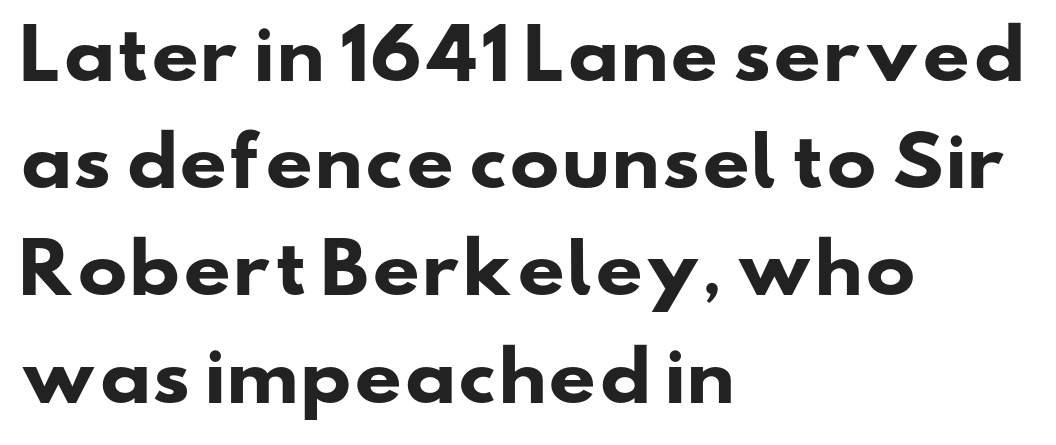
The image shows 67 px heavy, wide sans-serif type; set left-aligned, normal line spacing (1.6x), normal letter spacing, not underlined; low stroke contrast and a small x-height.
